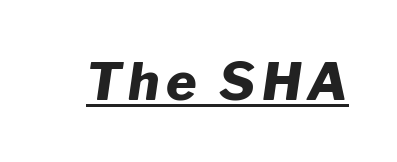
Q: Is the text bold? A: Yes.
Q: Is the text italic (slanted)? A: Yes, it leans right by about 8 degrees.
Q: Is the text underlined? A: Yes.
Q: Width (condensed, normal, or wide)? A: Normal.
Q: Stroke contrast? A: Low.
Q: x-height? A: Medium.
Q: Monospaced? A: No.
